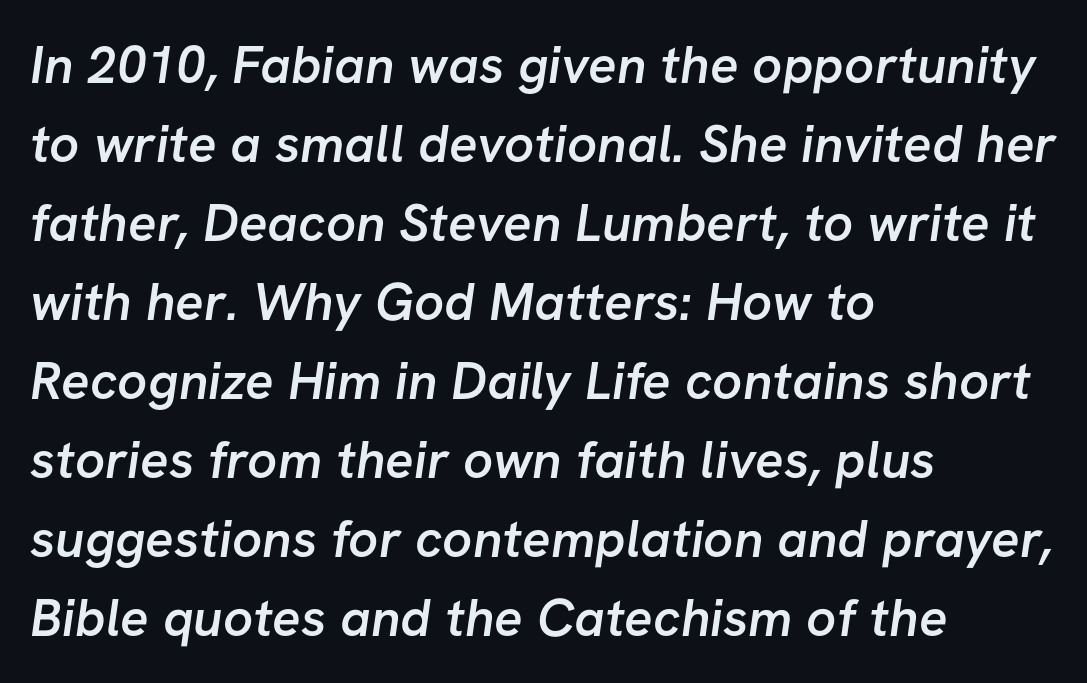
The image shows 53 px semibold sans-serif type; set left-aligned, normal line spacing (1.49x), normal letter spacing, not underlined; low stroke contrast and a medium x-height.
